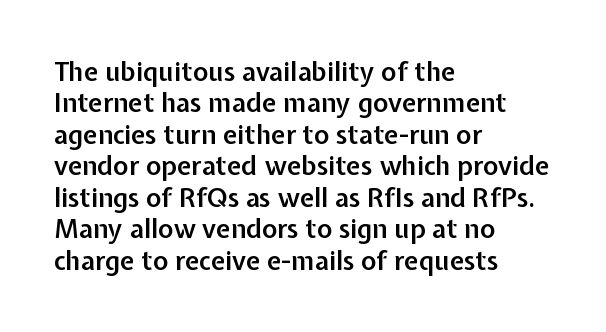
Here the glyphs are tracked normally, forming tight word shapes. Posture: vertical. Quick note: underline off. In CSS terms this would be text-align: left. This is moderately heavy type, rendered in semibold.
